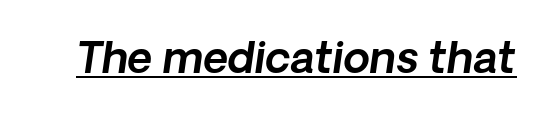
Q: Is the text italic (slanted)? A: Yes, it leans right by about 8 degrees.
Q: Is the text underlined? A: Yes.
Q: Is the spacing between letters normal or unusually wide? A: Normal.
Q: Width (condensed, normal, or wide)? A: Normal.
Q: x-height? A: Medium.
Q: Monospaced? A: No.
